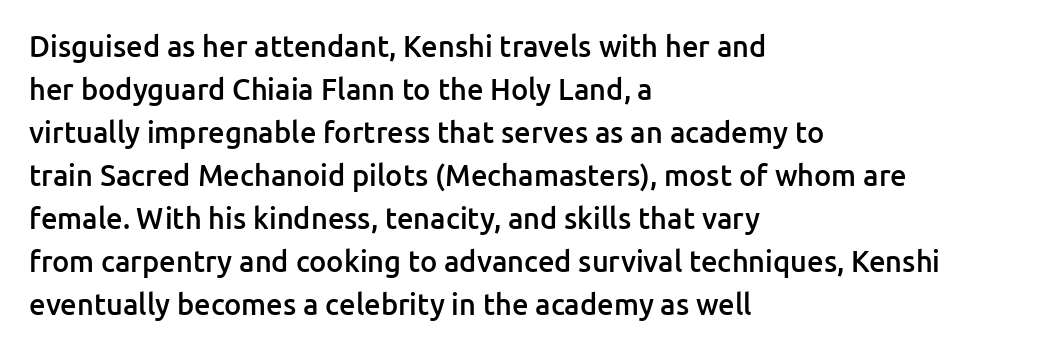
{"serif": "no", "italic": "no", "bold": "semi", "weight": "semibold", "width": "normal", "stroke_contrast": "low", "x_height": "medium", "monospaced": "no", "underline": "no", "align": "left", "line_spacing": "normal", "line_spacing_ratio": 1.48, "letter_spacing": "normal", "letter_spacing_em": 0.0, "glyph_px": 29}
